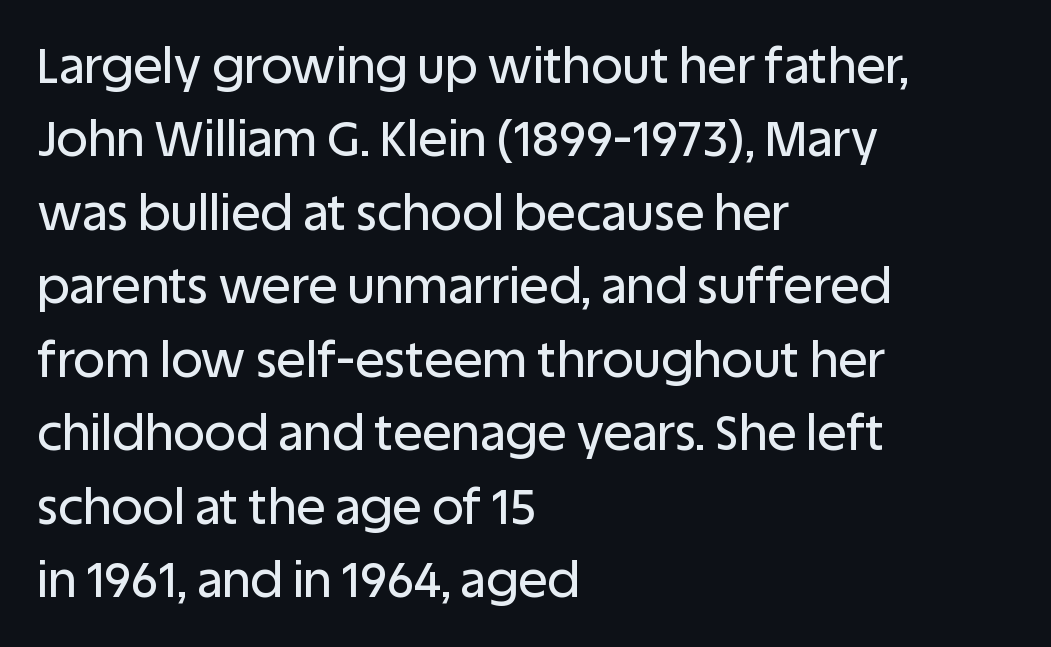
Q: Is the text italic (slanted)? A: No, it is upright.
Q: Is the typeface a serif or a sans-serif typeface? A: Sans-serif.
Q: Is the text underlined? A: No.
Q: How is the paragraph aligned? A: Left-aligned.
Q: Is the spacing between letters normal or unusually wide? A: Normal.
Q: Is the spacing between lines tight, normal or loose? A: Normal.
Q: Width (condensed, normal, or wide)? A: Normal.
Q: Stroke contrast? A: Low.
Q: x-height? A: Large.
Q: Monospaced? A: No.
